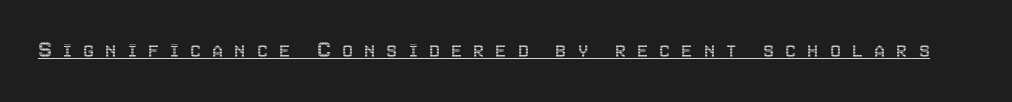
The image shows 25 px text type, upright; set unusually wide letter spacing (+0.44 em), underlined.
